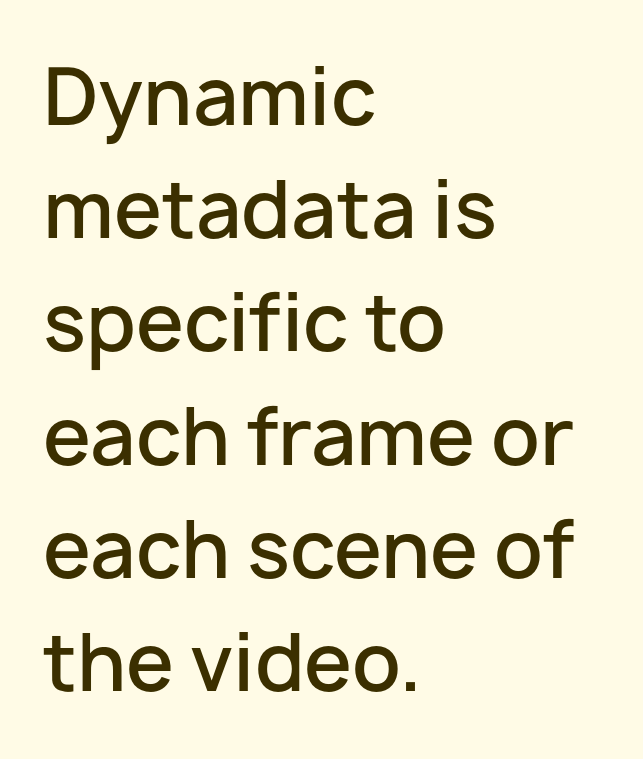
{"serif": "no", "italic": "no", "bold": "semi", "weight": "semibold", "width": "normal", "stroke_contrast": "low", "x_height": "medium", "monospaced": "no", "underline": "no", "align": "left", "line_spacing": "normal", "line_spacing_ratio": 1.47, "letter_spacing": "normal", "letter_spacing_em": 0.0, "glyph_px": 77}
